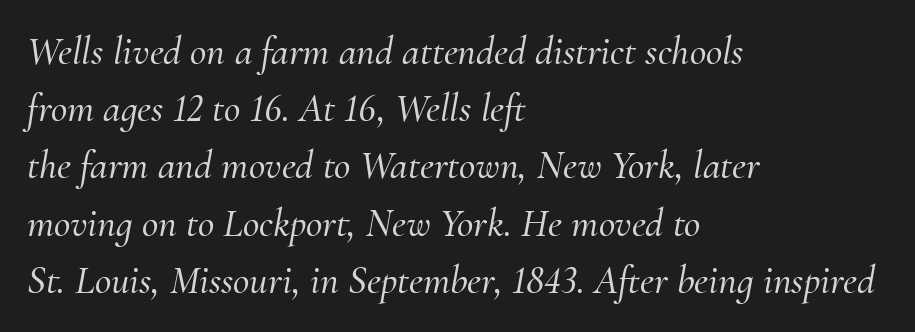
The face used here is proportionally spaced, like ordinary book or web type. Spacing between characters is what you'd get straight out of the box. Just letters on the line, the space beneath them empty. What kind of face is this? One with serifs.
